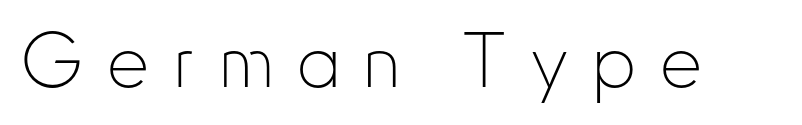
Q: Is the text bold? A: No.
Q: Is the text italic (slanted)? A: No, it is upright.
Q: Is the typeface a serif or a sans-serif typeface? A: Sans-serif.
Q: Is the text underlined? A: No.
Q: Is the spacing between letters normal or unusually wide? A: Unusually wide.
Q: Width (condensed, normal, or wide)? A: Condensed.
Q: Stroke contrast? A: Low.
Q: x-height? A: Small.
Q: Monospaced? A: No.
